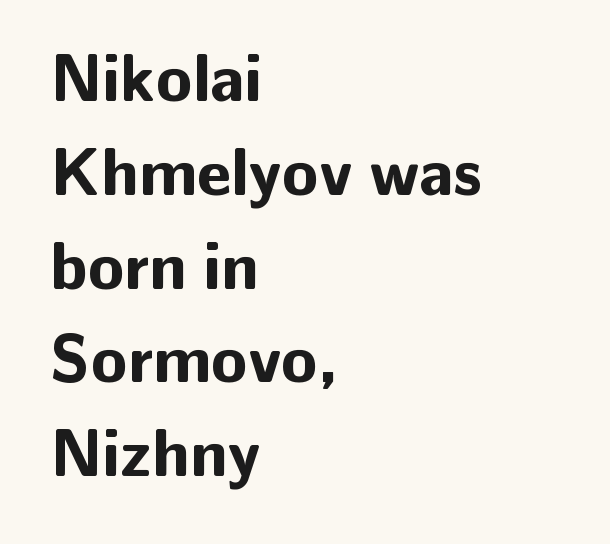
{"serif": "no", "italic": "no", "bold": "yes", "weight": "bold", "width": "normal", "stroke_contrast": "low", "x_height": "medium", "monospaced": "no", "underline": "no", "align": "left", "line_spacing": "normal", "line_spacing_ratio": 1.4, "letter_spacing": "normal", "letter_spacing_em": 0.0, "glyph_px": 67}
